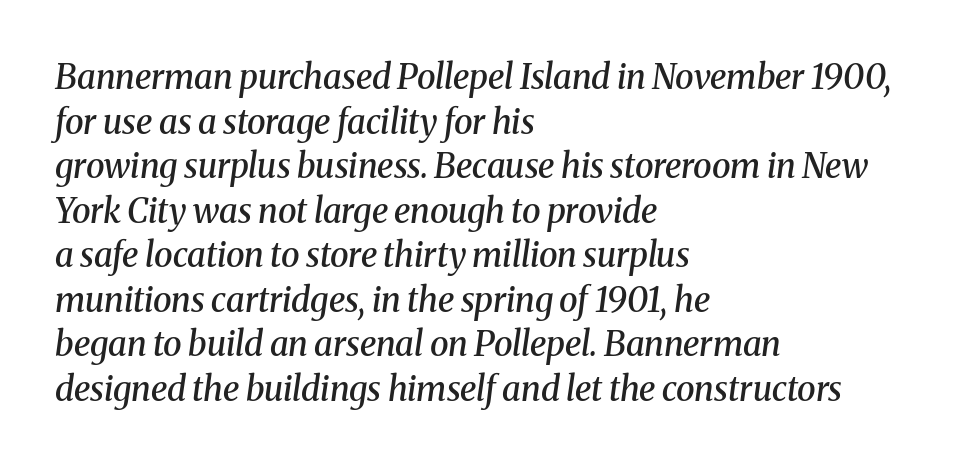
The image shows 34 px semibold serif type, italic (leaning right); set left-aligned, normal line spacing (1.31x), normal letter spacing, not underlined; medium stroke contrast and a medium x-height.
